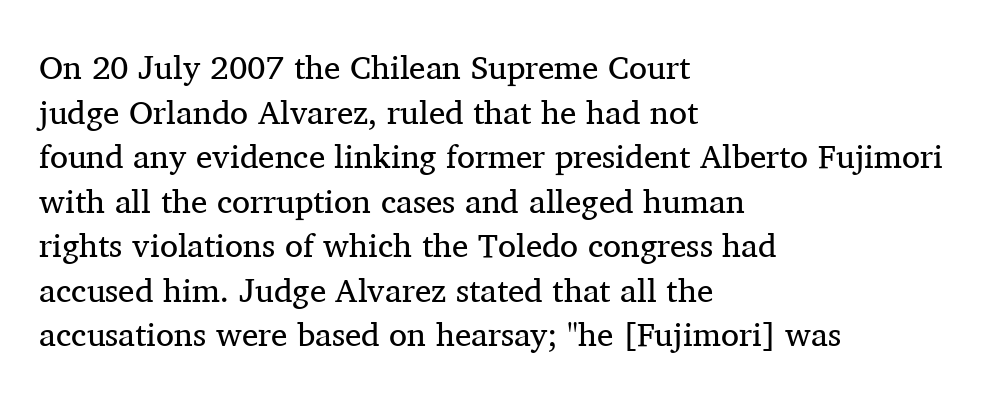
The image shows 33 px regular-weight serif type, upright; set left-aligned, normal line spacing (1.35x), normal letter spacing, not underlined; medium stroke contrast and a medium x-height.
